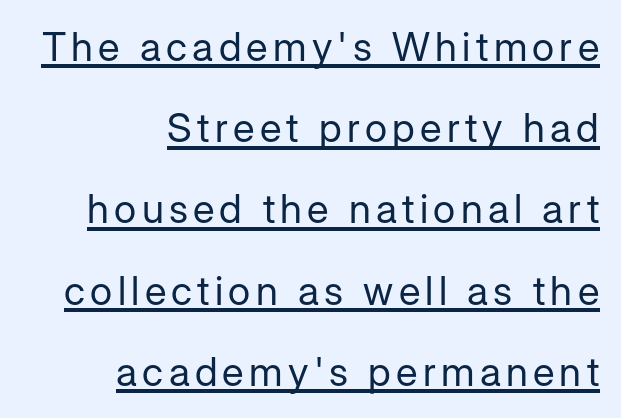
The letters advance in unequal steps, a hallmark of proportional type. Widely set lines give the paragraph a tall, airy silhouette. Unlike italic type, these characters show no tilt at all. The type family on display is of the sans-serif kind. The font is comparable to plain body text, perhaps lighter.
